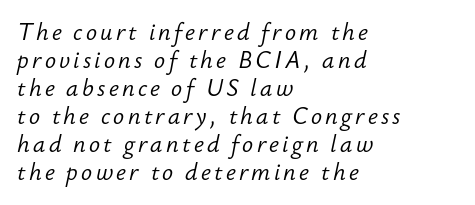
These glyphs show unthickened strokes, regular width or finer. No word sits above an underline. A student would call this left alignment; a typographer would say flush left, rag right. Quick note: italic.
